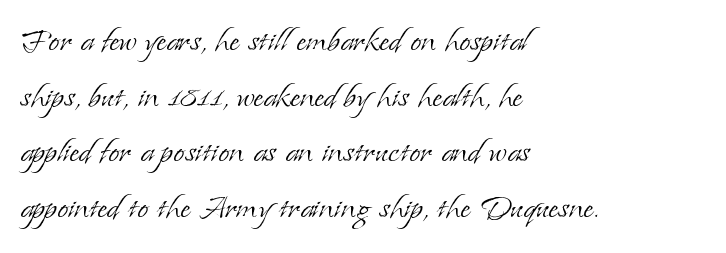
Q: Is the text bold? A: No.
Q: Is the text italic (slanted)? A: Yes.
Q: Is the typeface a serif or a sans-serif typeface? A: Serif.
Q: Is the text underlined? A: No.
Q: How is the paragraph aligned? A: Left-aligned.
Q: Is the spacing between letters normal or unusually wide? A: Normal.
Q: Is the spacing between lines tight, normal or loose? A: Normal.
Q: Width (condensed, normal, or wide)? A: Normal.
Q: Stroke contrast? A: Low.
Q: x-height? A: Small.
Q: Monospaced? A: No.
